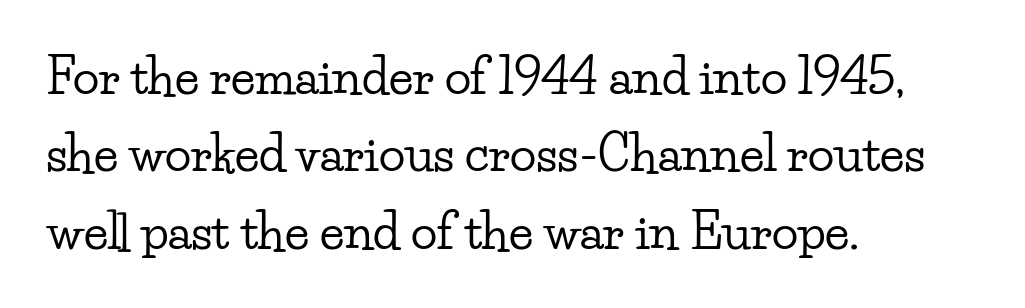
Q: Is the text italic (slanted)? A: No, it is upright.
Q: Is the typeface a serif or a sans-serif typeface? A: Serif.
Q: Is the text underlined? A: No.
Q: How is the paragraph aligned? A: Left-aligned.
Q: Is the spacing between letters normal or unusually wide? A: Normal.
Q: Is the spacing between lines tight, normal or loose? A: Normal.
Q: Width (condensed, normal, or wide)? A: Wide.
Q: Stroke contrast? A: Low.
Q: x-height? A: Small.
Q: Monospaced? A: No.
